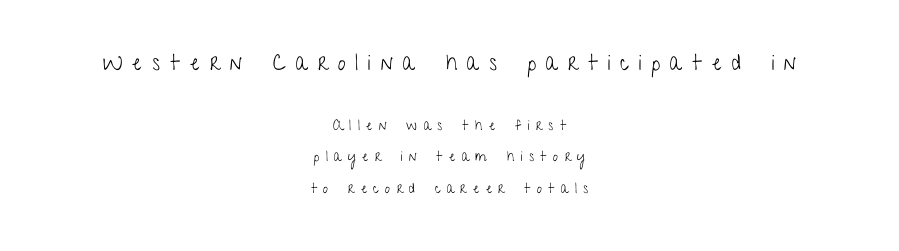
Letter spacing: wide. The string is rendered with underlining switched off. Characters remain perfectly vertical along every line. Is there much room between lines? Yes — plenty of vertical air separates them. Compare the two chunks: the upper has the greater cap height. Teacher's note: observe the equal gaps on both sides — that is centered alignment.
